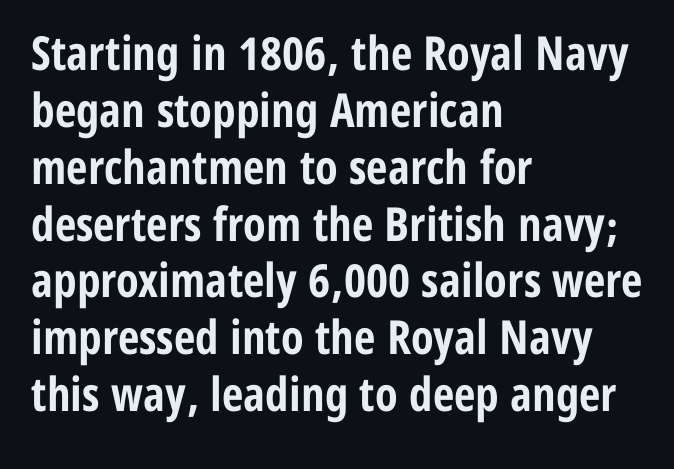
{"serif": "no", "italic": "no", "bold": "yes", "weight": "bold", "width": "condensed", "stroke_contrast": "low", "x_height": "medium", "monospaced": "no", "underline": "no", "align": "left", "line_spacing_ratio": 1.21, "letter_spacing": "normal", "letter_spacing_em": 0.0, "glyph_px": 47}
